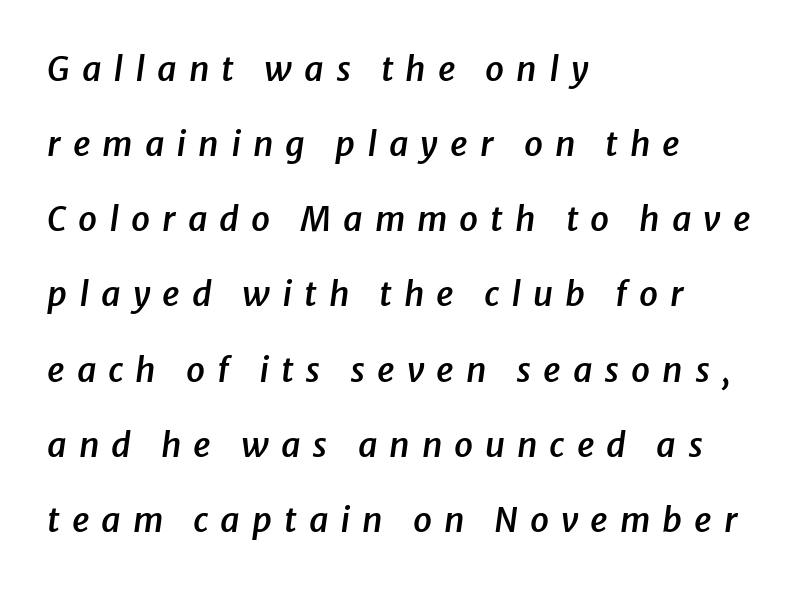
{"italic": "yes", "lean": "right", "slant_degrees": 8, "bold": "semi", "weight": "semibold", "width": "normal", "stroke_contrast": "low", "x_height": "medium", "monospaced": "no", "underline": "no", "align": "left", "line_spacing": "loose", "line_spacing_ratio": 2.21, "letter_spacing": "wide", "letter_spacing_em": 0.35, "glyph_px": 34}
